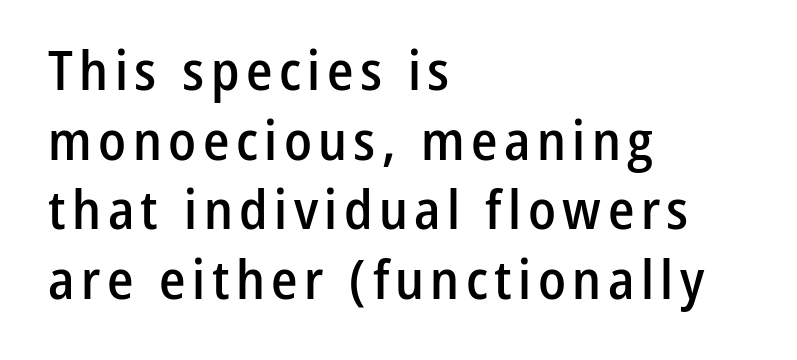
{"serif": "no", "italic": "no", "bold": "semi", "weight": "semibold", "width": "condensed", "stroke_contrast": "low", "x_height": "medium", "monospaced": "no", "underline": "no", "align": "left", "line_spacing": "normal", "line_spacing_ratio": 1.29, "glyph_px": 54}
